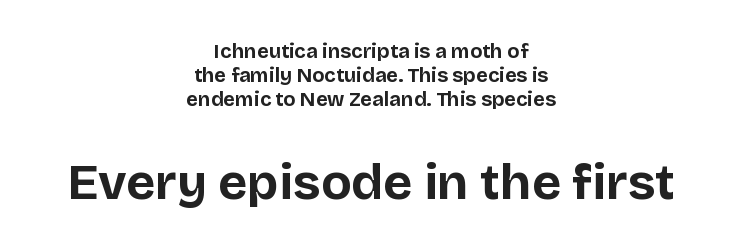
{"serif": "no", "italic": "no", "bold": "yes", "weight": "bold", "width": "normal", "stroke_contrast": "low", "x_height": "large", "monospaced": "no", "underline": "no", "align": "center", "line_spacing_ratio": 1.21, "letter_spacing": "normal", "letter_spacing_em": 0.0, "larger_block": "second", "size_ratio": 2.5, "glyph_px": 50}
